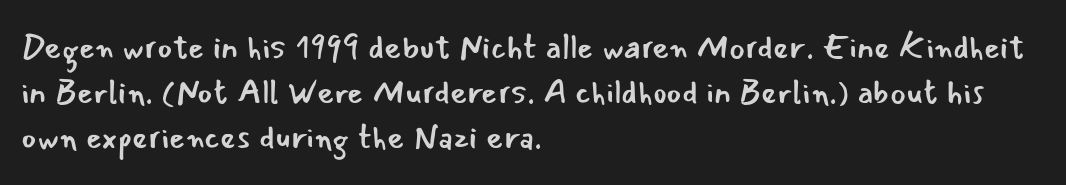
The face used here is a sans, in the tradition of grotesques and geometrics. Letter spacing: default. The specimen reads as upright at a glance. Leading: standard. Plain, unruled lines of type. Think of a printed novel: that variable character pitch is what you see here.
